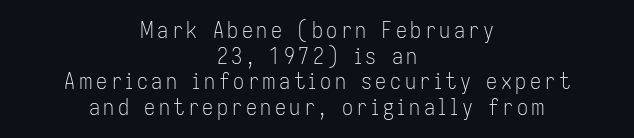
{"italic": "no", "bold": "no", "underline": "no", "align": "center", "line_spacing_ratio": 1.16, "glyph_px": 22}
